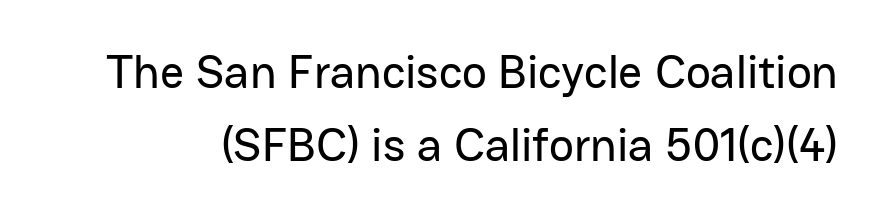
The image shows 47 px sans-serif type, upright; set normal line spacing (1.56x), normal letter spacing, not underlined; low stroke contrast and a medium x-height.
